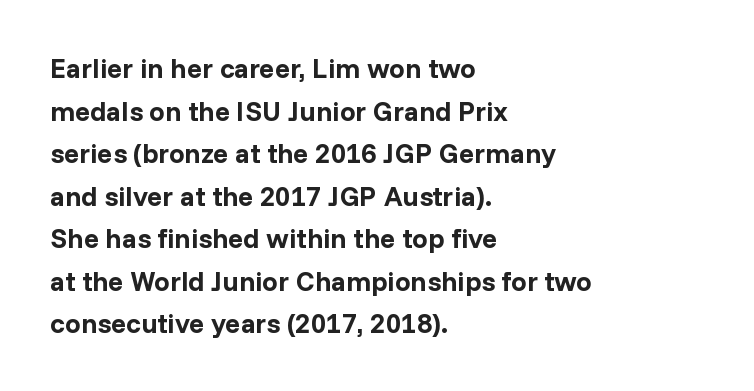
Each letter keeps its own natural width here, so spacing adapts to shape. Its strokes are broad and dark, the hallmark of bold type. The font's upright variant was chosen for this text. Classification — sans serif. Just letters on the line, the space beneath them empty. A normal amount of white space separates one row of letters from the next.
